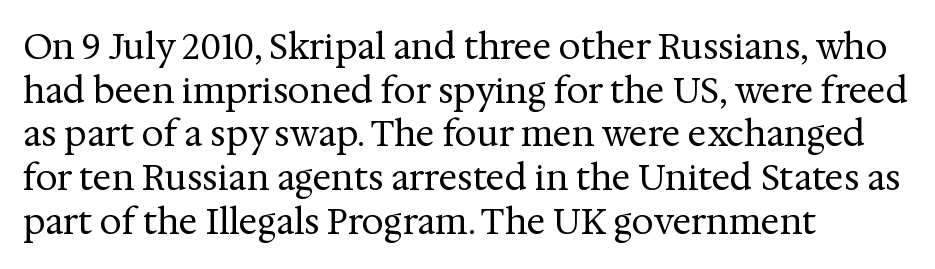
Q: Is the text bold? A: No.
Q: Is the text italic (slanted)? A: No, it is upright.
Q: Is the typeface a serif or a sans-serif typeface? A: Serif.
Q: Is the text underlined? A: No.
Q: How is the paragraph aligned? A: Left-aligned.
Q: Is the spacing between letters normal or unusually wide? A: Normal.
Q: Is the spacing between lines tight, normal or loose? A: Normal.
Q: Width (condensed, normal, or wide)? A: Normal.
Q: Stroke contrast? A: Medium.
Q: x-height? A: Medium.
Q: Monospaced? A: No.
